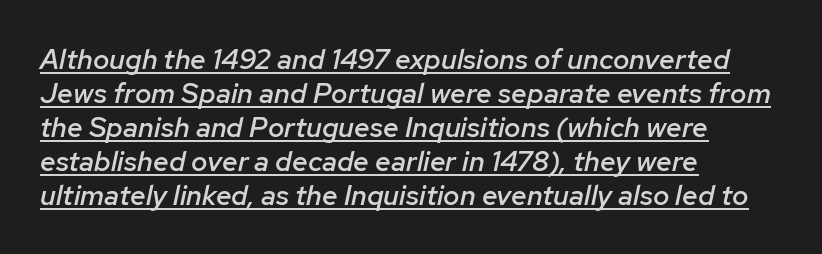
The image shows 28 px semibold type, italic (leaning right); set left-aligned, line spacing 1.21x, normal letter spacing, underlined; low stroke contrast and a medium x-height.
